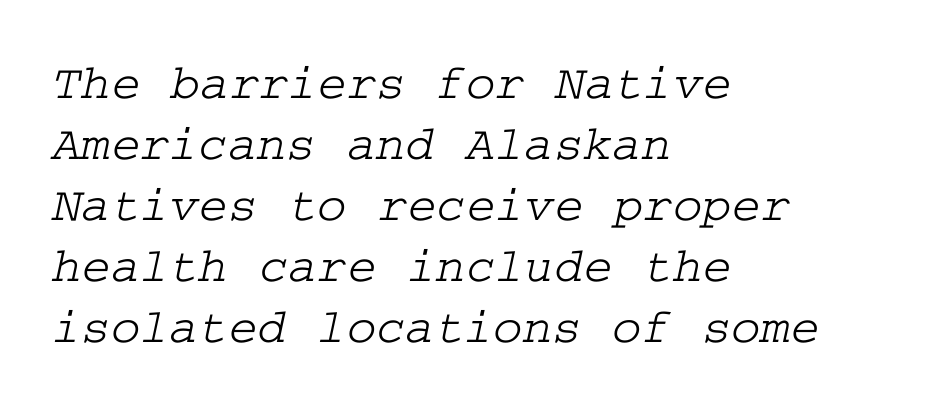
{"serif": "yes", "width": "wide", "stroke_contrast": "low", "x_height": "medium", "underline": "no", "align": "left", "line_spacing_ratio": 1.22, "letter_spacing": "normal", "letter_spacing_em": 0.0, "glyph_px": 50}
